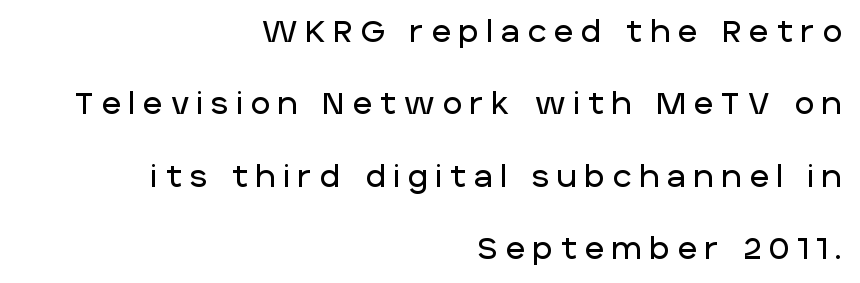
Q: Is the text italic (slanted)? A: No, it is upright.
Q: Is the typeface a serif or a sans-serif typeface? A: Sans-serif.
Q: Is the text underlined? A: No.
Q: How is the paragraph aligned? A: Right-aligned.
Q: Is the spacing between letters normal or unusually wide? A: Unusually wide.
Q: Is the spacing between lines tight, normal or loose? A: Loose.
Q: Width (condensed, normal, or wide)? A: Normal.
Q: Stroke contrast? A: Low.
Q: x-height? A: Large.
Q: Monospaced? A: No.
